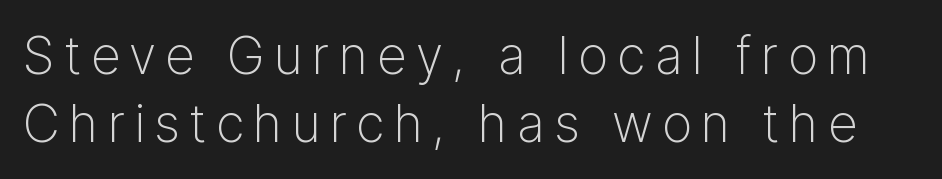
If you measured baseline to baseline, you'd find a middling distance. Looks like regular typesetting: each glyph gets only the width it needs. The weight would be labelled regular, book, light, or lighter still. The axis of the letterforms is exactly vertical. The gap between lines stays unmarked.
